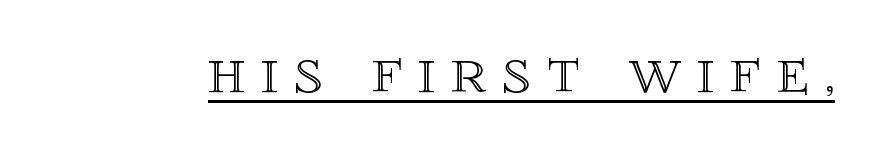
{"italic": "no", "width": "normal", "x_height": "large", "monospaced": "no", "underline": "yes", "letter_spacing": "wide", "letter_spacing_em": 0.24, "glyph_px": 66}
